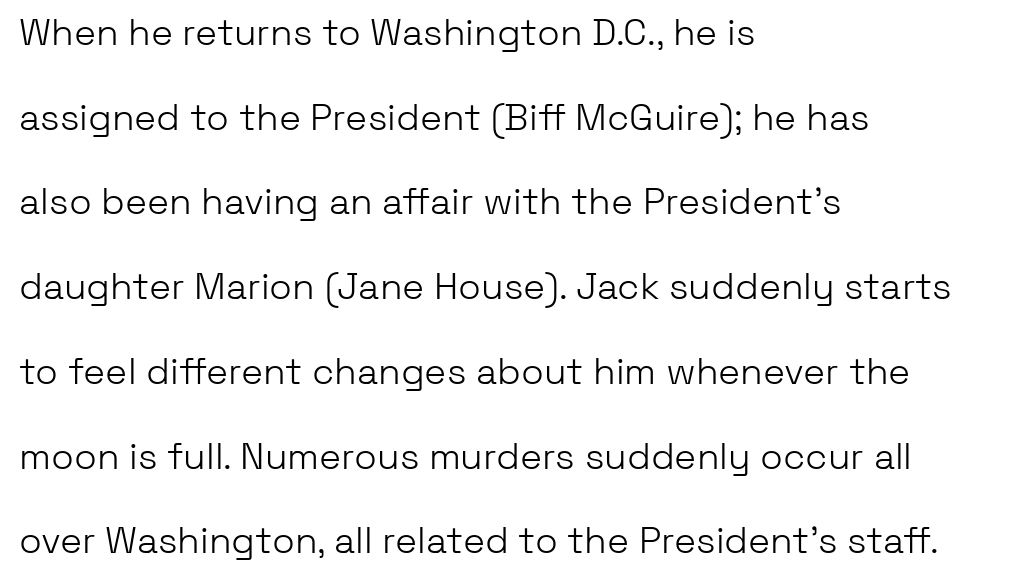
Q: Is the text bold? A: No.
Q: Is the text italic (slanted)? A: No, it is upright.
Q: Is the typeface a serif or a sans-serif typeface? A: Sans-serif.
Q: Is the text underlined? A: No.
Q: How is the paragraph aligned? A: Left-aligned.
Q: Is the spacing between letters normal or unusually wide? A: Normal.
Q: Is the spacing between lines tight, normal or loose? A: Loose.
Q: Width (condensed, normal, or wide)? A: Normal.
Q: Stroke contrast? A: Low.
Q: x-height? A: Medium.
Q: Monospaced? A: No.
